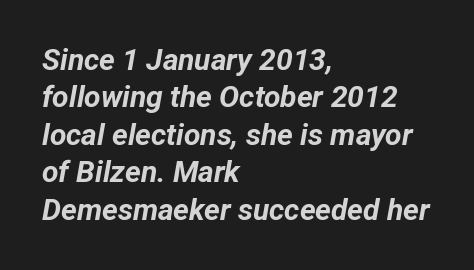
The image shows 30 px bold type, italic (leaning right); set left-aligned, normal line spacing (1.25x), normal letter spacing, not underlined; low stroke contrast and a medium x-height.
